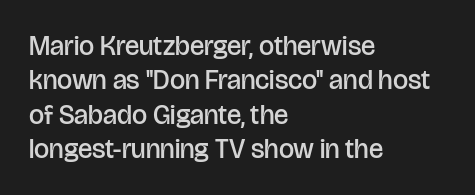
Q: Is the text bold? A: Semi-bold.
Q: Is the text italic (slanted)? A: No, it is upright.
Q: Is the text underlined? A: No.
Q: How is the paragraph aligned? A: Left-aligned.
Q: Is the spacing between letters normal or unusually wide? A: Normal.
Q: Is the spacing between lines tight, normal or loose? A: Normal.
